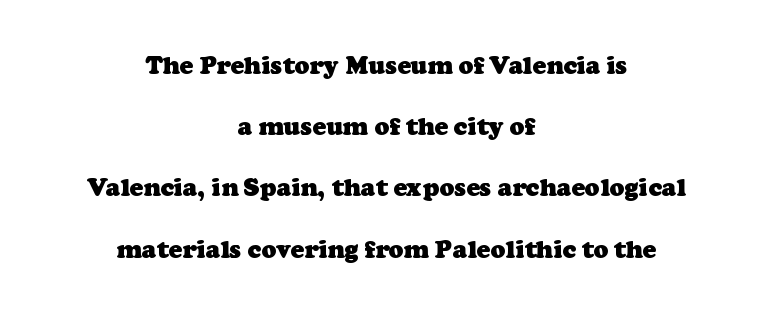
A clean baseline with only descenders dipping below it. Vertically, the passage feels expansive, rows floating well apart. Strokes here are thick enough to call this a true bold. Horizontally, the lines are justified to the midpoint only. Short note: letters normally spaced.
